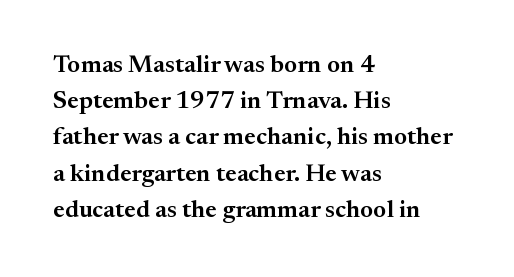
Q: Is the text bold? A: Semi-bold.
Q: Is the text italic (slanted)? A: No, it is upright.
Q: Is the text underlined? A: No.
Q: How is the paragraph aligned? A: Left-aligned.
Q: Is the spacing between letters normal or unusually wide? A: Normal.
Q: Is the spacing between lines tight, normal or loose? A: Normal.
